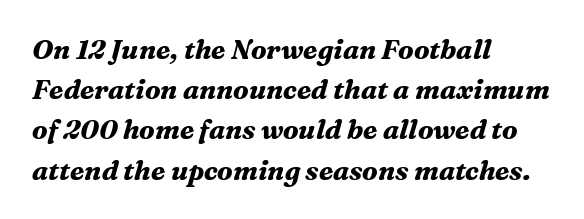
Q: Is the text bold? A: Yes.
Q: Is the text italic (slanted)? A: Yes, it leans right by about 16 degrees.
Q: Is the text underlined? A: No.
Q: How is the paragraph aligned? A: Left-aligned.
Q: Is the spacing between letters normal or unusually wide? A: Normal.
Q: Is the spacing between lines tight, normal or loose? A: Normal.
